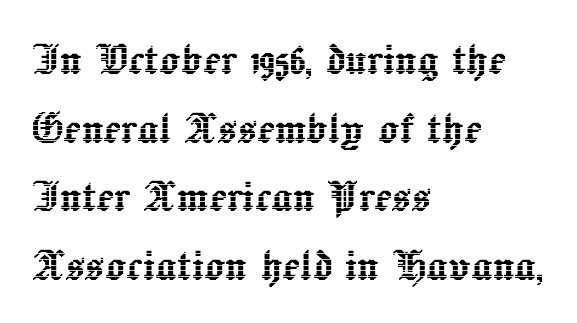
{"italic": "no", "width": "normal", "x_height": "medium", "monospaced": "no", "underline": "no", "align": "left", "line_spacing": "normal", "line_spacing_ratio": 1.32, "letter_spacing": "normal", "letter_spacing_em": 0.0, "glyph_px": 52}
